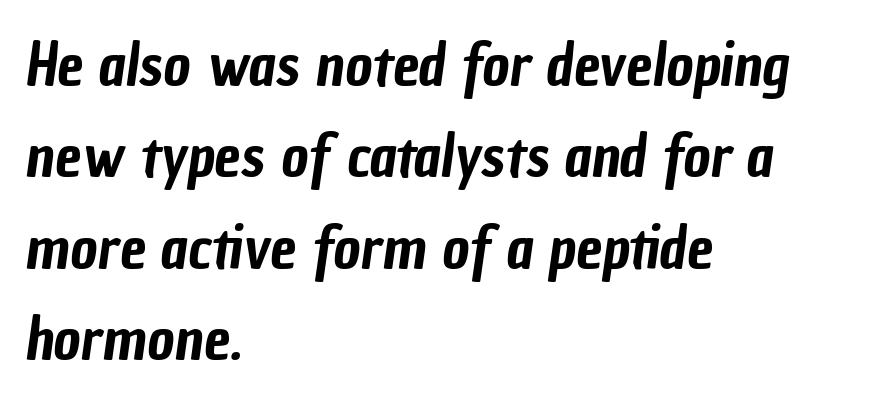
{"serif": "no", "width": "condensed", "stroke_contrast": "low", "x_height": "medium", "monospaced": "no", "underline": "no", "align": "left", "line_spacing": "normal", "line_spacing_ratio": 1.55, "letter_spacing": "normal", "letter_spacing_em": 0.0, "glyph_px": 59}
